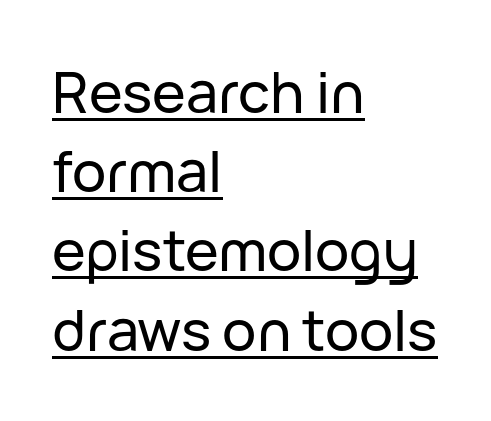
Q: Is the text italic (slanted)? A: No, it is upright.
Q: Is the typeface a serif or a sans-serif typeface? A: Sans-serif.
Q: Is the text underlined? A: Yes.
Q: How is the paragraph aligned? A: Left-aligned.
Q: Is the spacing between letters normal or unusually wide? A: Normal.
Q: Is the spacing between lines tight, normal or loose? A: Normal.
Q: Width (condensed, normal, or wide)? A: Normal.
Q: Stroke contrast? A: Low.
Q: x-height? A: Medium.
Q: Monospaced? A: No.
